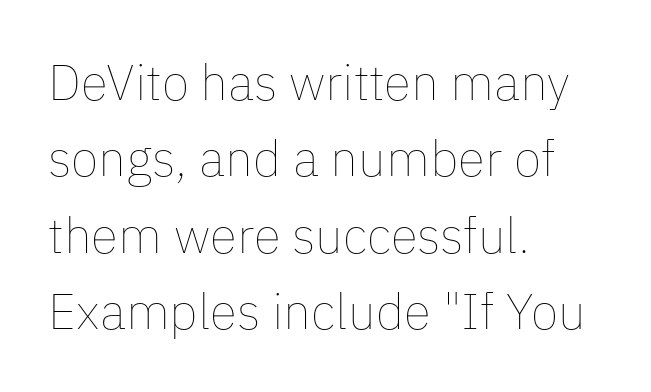
{"italic": "no", "bold": "no", "weight": "thin", "width": "normal", "stroke_contrast": "low", "x_height": "medium", "monospaced": "no", "underline": "no", "align": "left", "line_spacing": "normal", "line_spacing_ratio": 1.53, "letter_spacing": "normal", "letter_spacing_em": 0.0, "glyph_px": 50}
